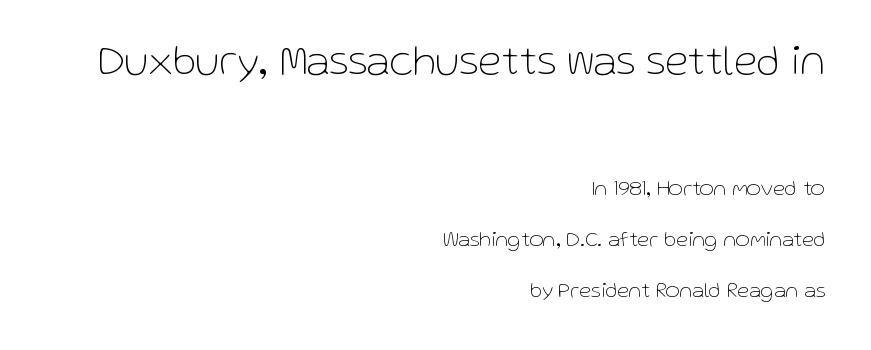
The image shows 43 px thin sans-serif type, upright; set right-aligned, loose line spacing (2.32x), normal letter spacing, not underlined; the first (top) block is 1.95x larger; low stroke contrast and a medium x-height.
